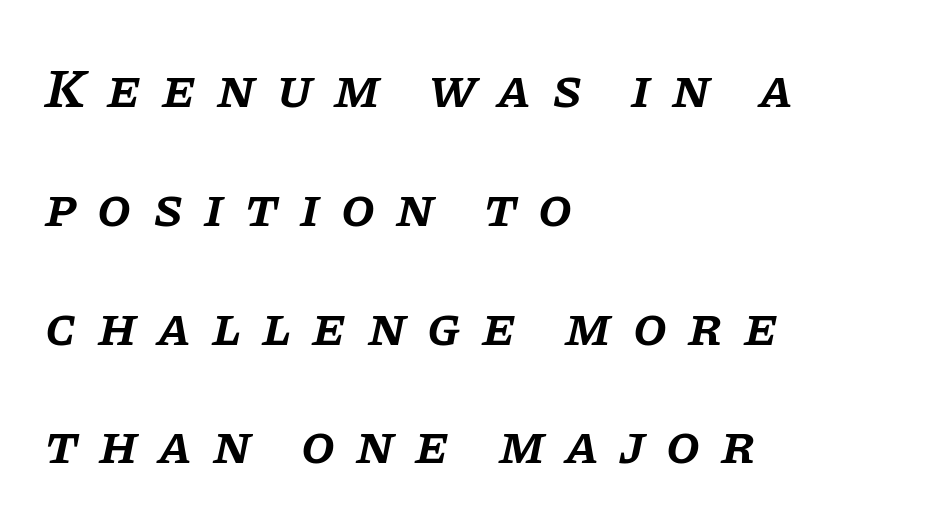
The image shows 55 px semibold serif type, italic (leaning right); set left-aligned, loose line spacing (2.16x), unusually wide letter spacing (+0.38 em), not underlined; low stroke contrast and a large x-height.
